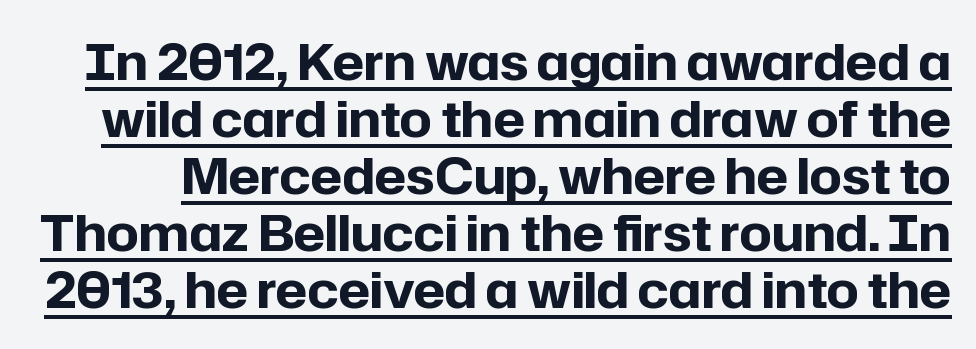
{"serif": "no", "italic": "no", "bold": "yes", "weight": "bold", "width": "normal", "stroke_contrast": "low", "x_height": "medium", "monospaced": "no", "underline": "yes", "line_spacing": "tight", "line_spacing_ratio": 1.14, "letter_spacing": "normal", "letter_spacing_em": 0.0, "glyph_px": 50}
